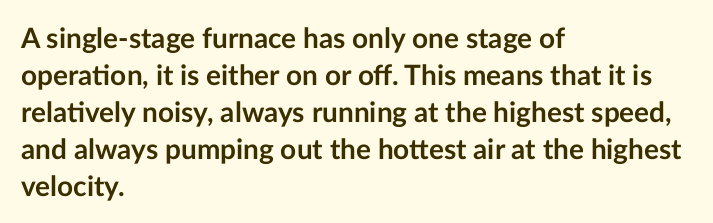
Q: Is the text bold? A: Yes.
Q: Is the text italic (slanted)? A: No, it is upright.
Q: Is the typeface a serif or a sans-serif typeface? A: Sans-serif.
Q: Is the text underlined? A: No.
Q: How is the paragraph aligned? A: Left-aligned.
Q: Is the spacing between letters normal or unusually wide? A: Normal.
Q: Is the spacing between lines tight, normal or loose? A: Normal.
Q: Width (condensed, normal, or wide)? A: Normal.
Q: Stroke contrast? A: Low.
Q: x-height? A: Medium.
Q: Monospaced? A: No.
